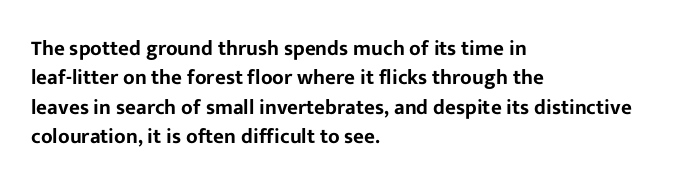
Q: Is the text italic (slanted)? A: No, it is upright.
Q: Is the text underlined? A: No.
Q: How is the paragraph aligned? A: Left-aligned.
Q: Is the spacing between letters normal or unusually wide? A: Normal.
Q: Is the spacing between lines tight, normal or loose? A: Normal.
